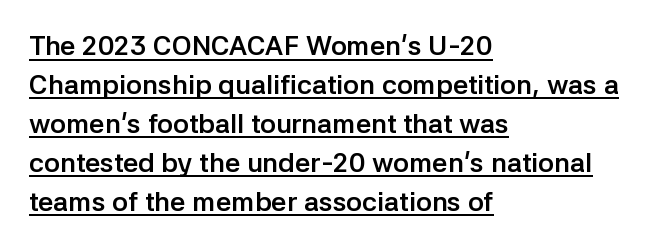
Q: Is the text bold? A: Yes.
Q: Is the text italic (slanted)? A: No, it is upright.
Q: Is the text underlined? A: Yes.
Q: How is the paragraph aligned? A: Left-aligned.
Q: Is the spacing between letters normal or unusually wide? A: Normal.
Q: Is the spacing between lines tight, normal or loose? A: Normal.
